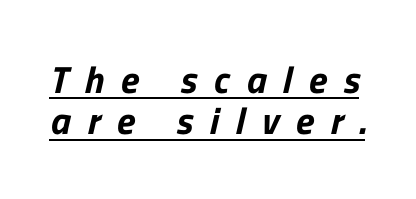
{"serif": "no", "width": "normal", "stroke_contrast": "low", "x_height": "medium", "monospaced": "no", "underline": "yes", "line_spacing": "tight", "line_spacing_ratio": 1.08, "letter_spacing": "wide", "letter_spacing_em": 0.44, "glyph_px": 38}
